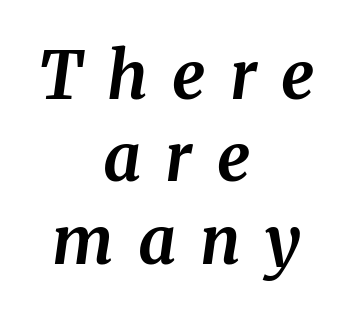
Q: Is the text bold? A: Yes.
Q: Is the text italic (slanted)? A: Yes, it leans right by about 8 degrees.
Q: Is the typeface a serif or a sans-serif typeface? A: Serif.
Q: Is the text underlined? A: No.
Q: How is the paragraph aligned? A: Centered.
Q: Is the spacing between letters normal or unusually wide? A: Unusually wide.
Q: Is the spacing between lines tight, normal or loose? A: Normal.
Q: Width (condensed, normal, or wide)? A: Normal.
Q: Stroke contrast? A: Medium.
Q: x-height? A: Medium.
Q: Monospaced? A: No.
